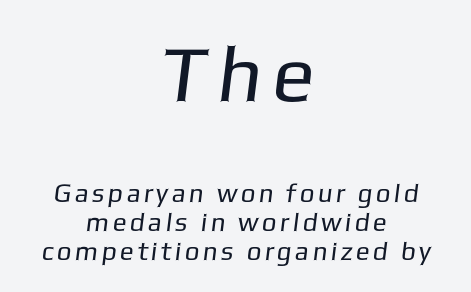
Q: Is the text bold? A: No.
Q: Is the typeface a serif or a sans-serif typeface? A: Sans-serif.
Q: Is the text underlined? A: No.
Q: How is the paragraph aligned? A: Centered.
Q: Is the spacing between lines tight, normal or loose? A: Tight.
Q: Which block of text is set in a larger size, the first (top) or the second (bottom)? A: The first (top) one.
Q: Width (condensed, normal, or wide)? A: Normal.
Q: Stroke contrast? A: Low.
Q: x-height? A: Medium.
Q: Monospaced? A: No.
